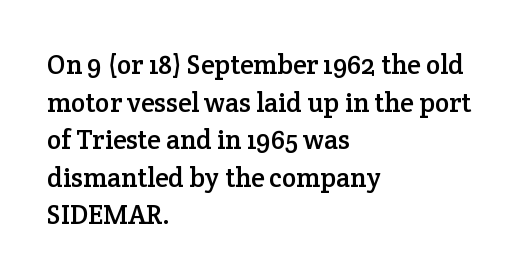
The image shows 27 px text type, upright; set left-aligned, normal line spacing (1.39x), normal letter spacing, not underlined.
